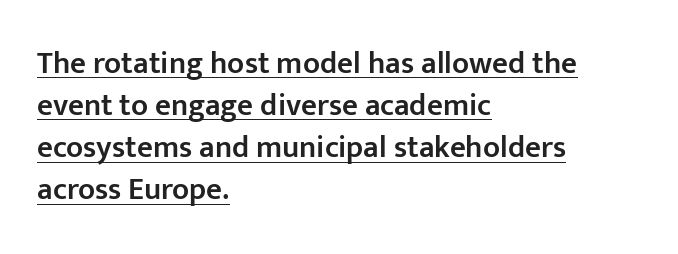
The image shows 31 px semibold sans-serif type, upright; set left-aligned, normal line spacing (1.36x), normal letter spacing, underlined; low stroke contrast and a medium x-height.
